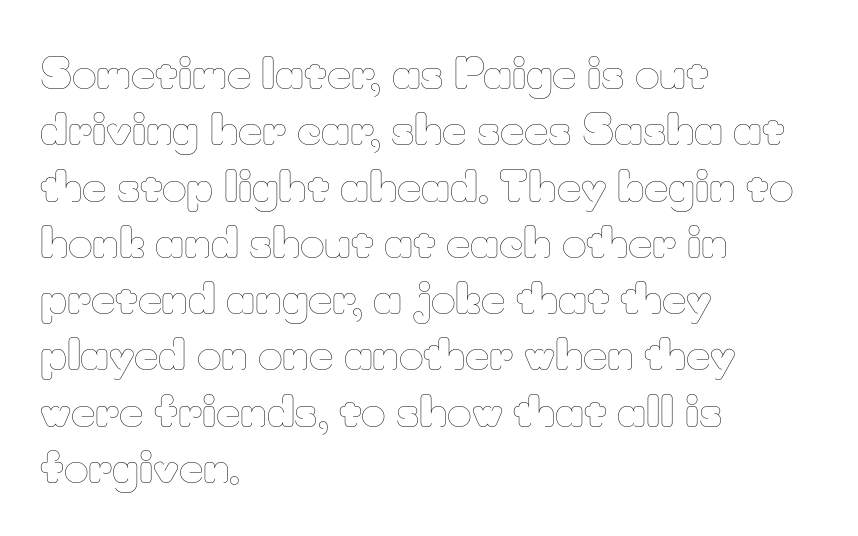
You could not count columns in this text — the font is proportionally spaced. Does the leading feel generous? No, just average. The line texture is even and compact thanks to regular tracking. Only glyphs here, with clear space below each row. Nothing heavy about these letters — not bold at all.
